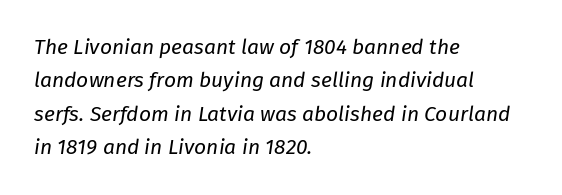
Q: Is the text bold? A: No.
Q: Is the text italic (slanted)? A: Yes, it leans right by about 8 degrees.
Q: Is the text underlined? A: No.
Q: How is the paragraph aligned? A: Left-aligned.
Q: Is the spacing between letters normal or unusually wide? A: Normal.
Q: Is the spacing between lines tight, normal or loose? A: Normal.
